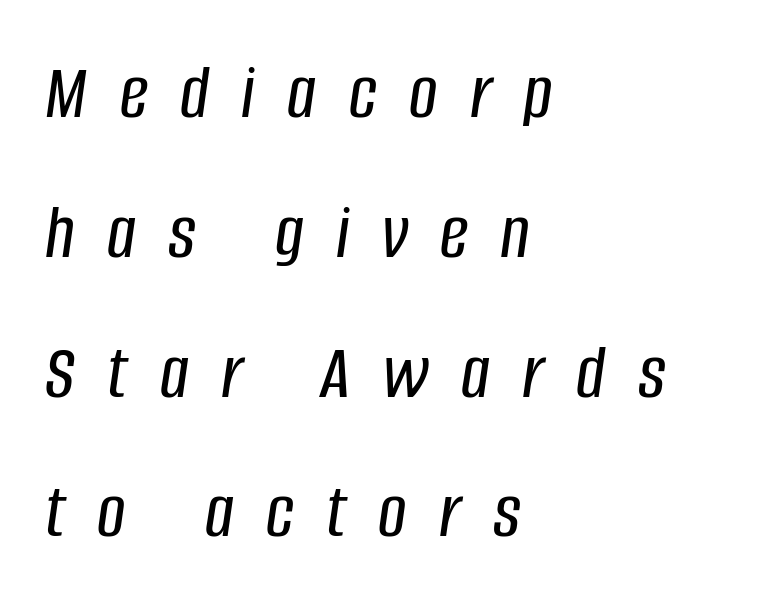
The string is rendered with underlining switched off. Casual observation: everything's shoved over to the left. Spacing verdict: proportional, widths tailored to each character. Compared with ordinary roman type, these characters are visibly tilted.
